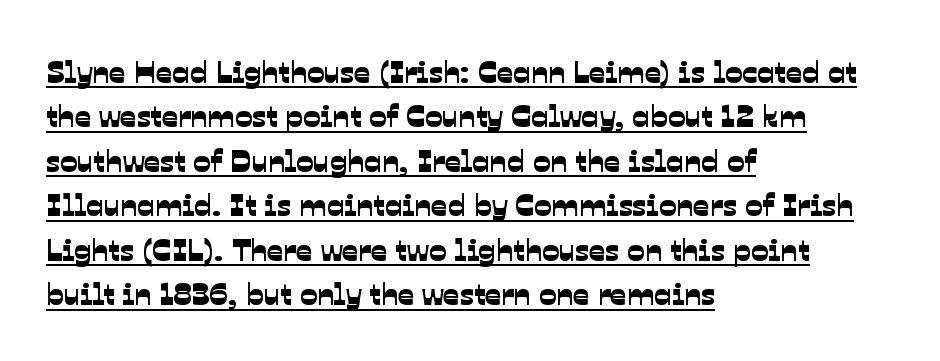
Q: Is the typeface a serif or a sans-serif typeface? A: Sans-serif.
Q: Is the text underlined? A: Yes.
Q: How is the paragraph aligned? A: Left-aligned.
Q: Is the spacing between letters normal or unusually wide? A: Normal.
Q: Is the spacing between lines tight, normal or loose? A: Normal.
Q: Width (condensed, normal, or wide)? A: Normal.
Q: Stroke contrast? A: Low.
Q: x-height? A: Medium.
Q: Monospaced? A: No.
